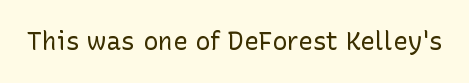
{"italic": "no", "bold": "no", "underline": "no", "letter_spacing": "normal", "letter_spacing_em": 0.0, "glyph_px": 25}
